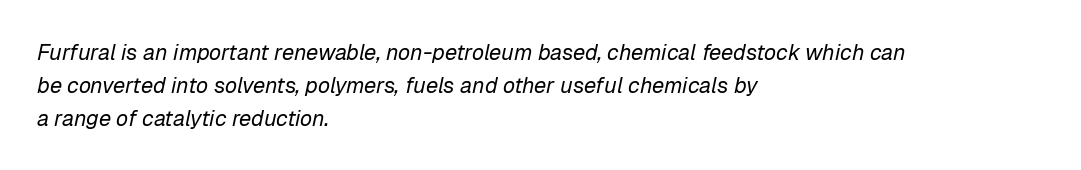
Any mark beneath the type? The region is blank. Italic? Definitely — the glyphs are oblique. Ink coverage per letter is moderate at most. The rendering uses a moderate line-height, typical for paragraphs. Where is the straight margin? On the left. The rendering keeps characters at their native spacing.
